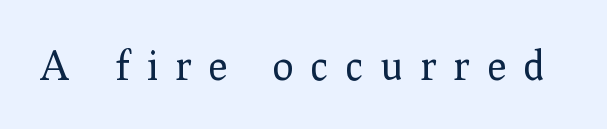
Counters stay open thanks to moderate or lighter strokes. I'd call this a serif setting — the letters wear small feet. How are the letters spaced? Widely, with obvious added tracking. Any mark beneath the type? The region is blank. Varying glyph widths throughout — classic text-font behaviour. This is the regular roman posture of the typeface.
